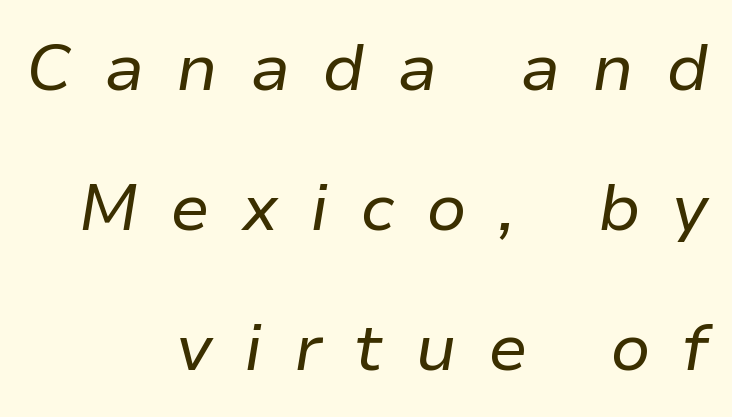
Which margin do the lines hug? The right one — the left edge is uneven. The letters advance in unequal steps, a hallmark of proportional type. Glance below the letters and you will spot only blank space. Is there much room between lines? Yes — plenty of vertical air separates them. Nothing heavy about these letters — not bold at all.
